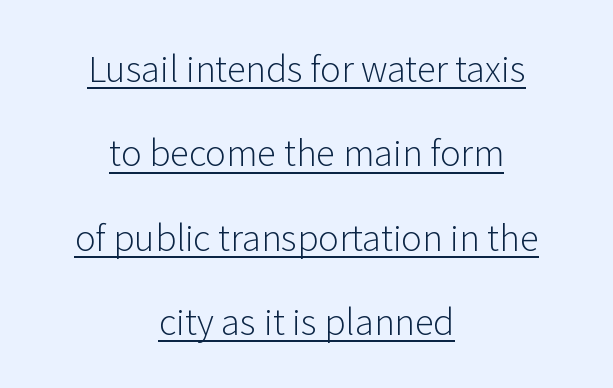
Is there any slant? The stems are plumb. Note the varied advance widths — an 'i' is clearly narrower than an 'm'. The passage shown is typeset with a sans-serif family. A baseline rule has been typeset under these characters. The block of text is sparse from top to bottom, with ample space between rows. No extra ink here — the face is not bold.
